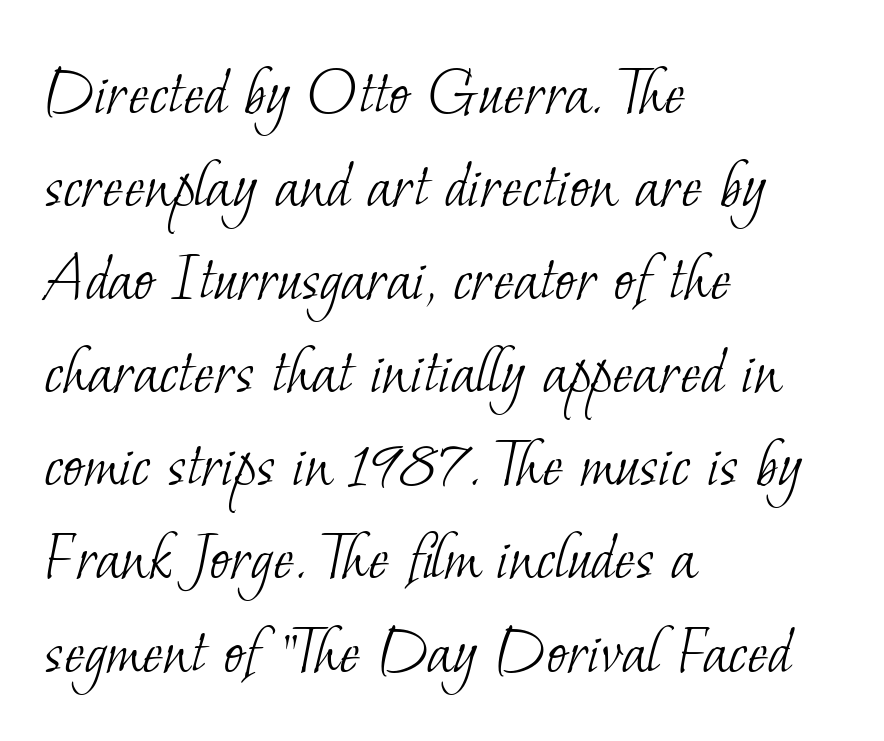
Q: Is the text bold? A: No.
Q: Is the typeface a serif or a sans-serif typeface? A: Serif.
Q: Is the text underlined? A: No.
Q: How is the paragraph aligned? A: Left-aligned.
Q: Is the spacing between letters normal or unusually wide? A: Normal.
Q: Is the spacing between lines tight, normal or loose? A: Normal.
Q: Width (condensed, normal, or wide)? A: Normal.
Q: Stroke contrast? A: Low.
Q: x-height? A: Small.
Q: Monospaced? A: No.
